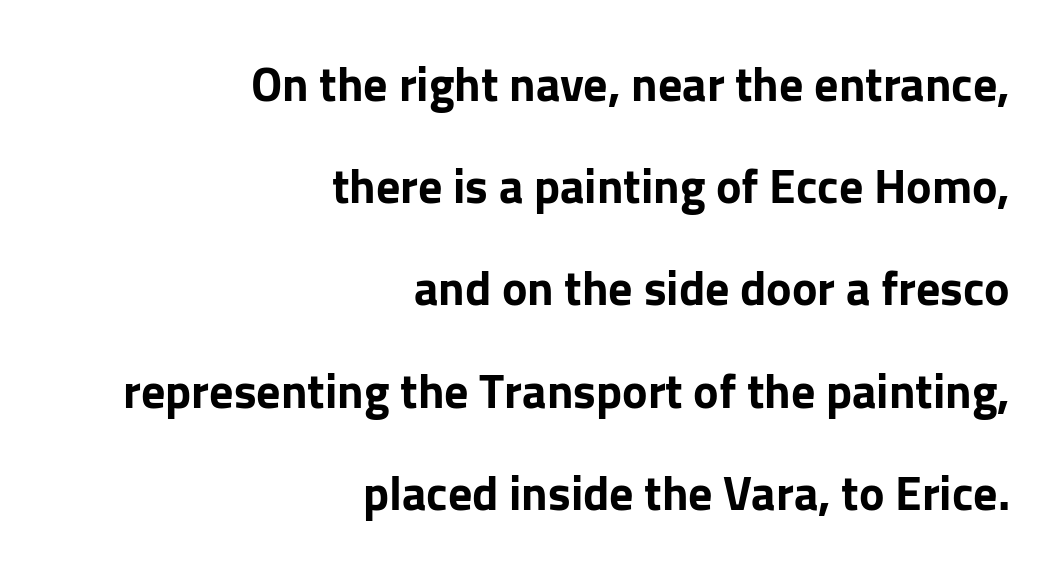
{"serif": "no", "italic": "no", "bold": "yes", "weight": "bold", "width": "normal", "stroke_contrast": "low", "x_height": "medium", "monospaced": "no", "underline": "no", "align": "right", "line_spacing": "loose", "line_spacing_ratio": 2.13, "letter_spacing": "normal", "letter_spacing_em": 0.0, "glyph_px": 48}
